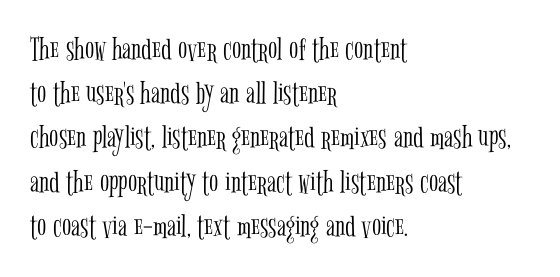
This rendering features lettering with no underline. Letterform terminals end in serifs throughout the passage. In terms of letterspacing, this is plain default setting. Think standard paragraph weight, or any step lighter than that. Italic? Not at all — the glyphs are vertical. In terms of leading, this rendering sits right in the middle.
